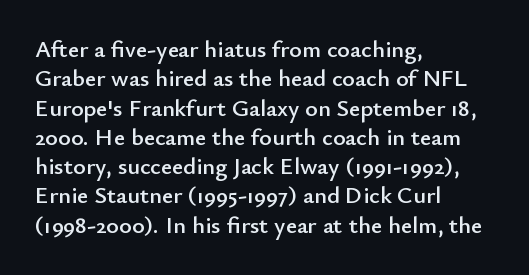
The image shows 24 px text type, upright; set left-aligned, line spacing 1.22x, normal letter spacing, not underlined.
